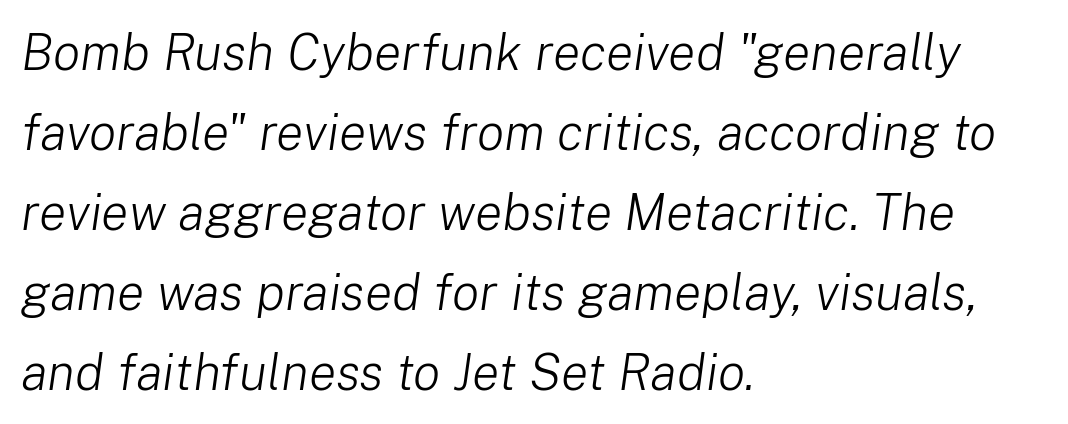
{"italic": "yes", "lean": "right", "slant_degrees": 8, "bold": "no", "weight": "light", "width": "normal", "stroke_contrast": "low", "x_height": "medium", "monospaced": "no", "underline": "no", "align": "left", "line_spacing": "normal", "line_spacing_ratio": 1.57, "letter_spacing": "normal", "letter_spacing_em": 0.0, "glyph_px": 51}
